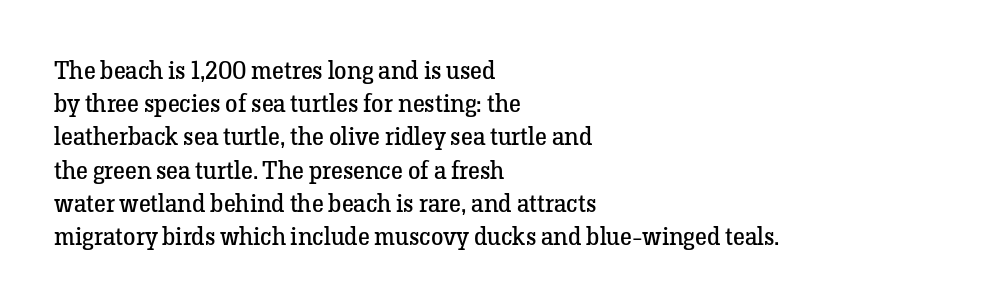
These lines sit exactly where default settings would place them. Decoration check: the copy has no underline. The typeface has the unassuming heft of standard copy or less. Horizontal alignment here is leftward, the default for most running prose.
